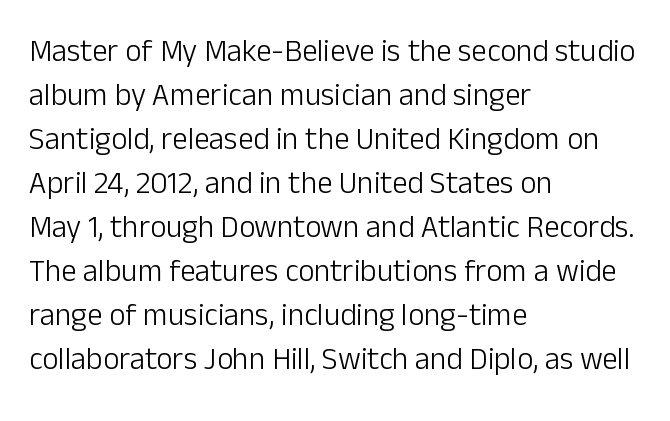
{"serif": "no", "italic": "no", "bold": "no", "weight": "light", "width": "normal", "stroke_contrast": "low", "x_height": "medium", "monospaced": "no", "underline": "no", "align": "left", "line_spacing": "normal", "line_spacing_ratio": 1.42, "letter_spacing": "normal", "letter_spacing_em": 0.0, "glyph_px": 31}
